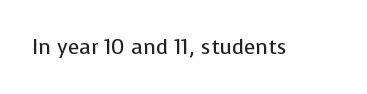
{"italic": "no", "bold": "no", "underline": "no", "letter_spacing": "normal", "letter_spacing_em": 0.0, "glyph_px": 21}
